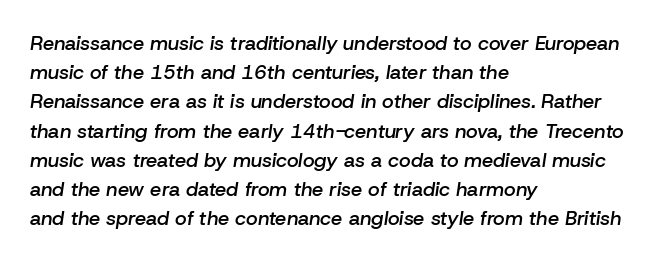
{"italic": "yes", "lean": "right", "slant_degrees": 8, "bold": "semi", "underline": "no", "align": "left", "line_spacing": "normal", "line_spacing_ratio": 1.46, "letter_spacing": "normal", "letter_spacing_em": 0.0, "glyph_px": 20}
